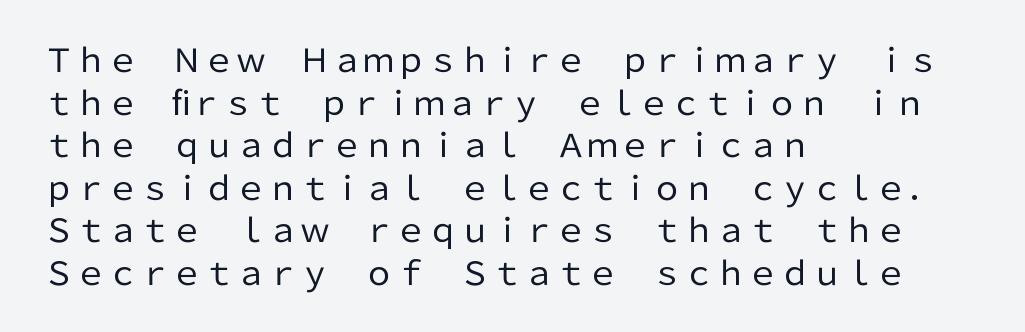
Q: Is the text bold? A: No.
Q: Is the text italic (slanted)? A: No, it is upright.
Q: Is the typeface a serif or a sans-serif typeface? A: Sans-serif.
Q: Is the text underlined? A: No.
Q: How is the paragraph aligned? A: Left-aligned.
Q: Is the spacing between letters normal or unusually wide? A: Normal.
Q: Is the spacing between lines tight, normal or loose? A: Normal.
Q: Width (condensed, normal, or wide)? A: Normal.
Q: Stroke contrast? A: Low.
Q: x-height? A: Medium.
Q: Monospaced? A: No.
